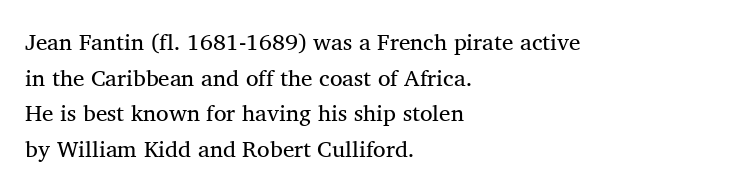
Q: Is the text bold? A: No.
Q: Is the text underlined? A: No.
Q: How is the paragraph aligned? A: Left-aligned.
Q: Is the spacing between letters normal or unusually wide? A: Normal.
Q: Is the spacing between lines tight, normal or loose? A: Normal.
